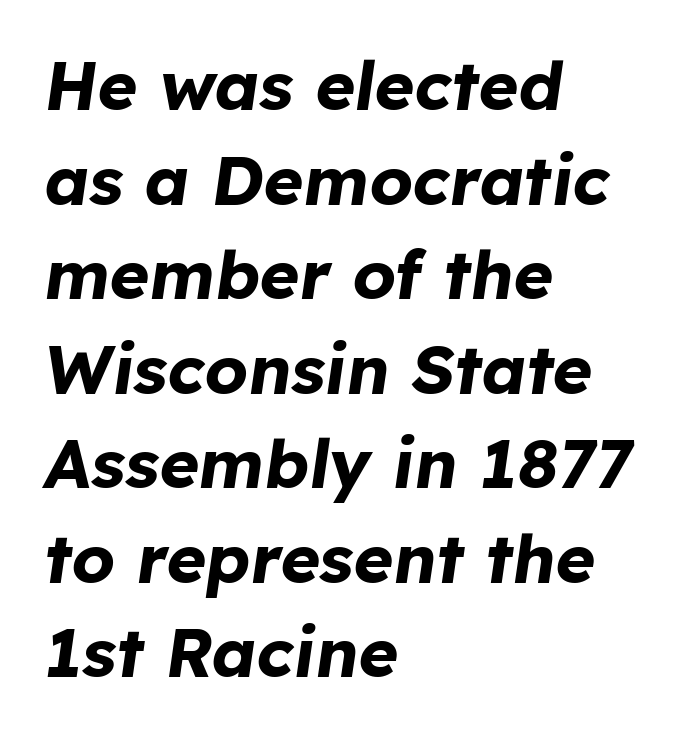
The image shows 68 px bold type, italic (leaning right); set left-aligned, normal line spacing (1.39x), normal letter spacing, not underlined; low stroke contrast and a medium x-height.
